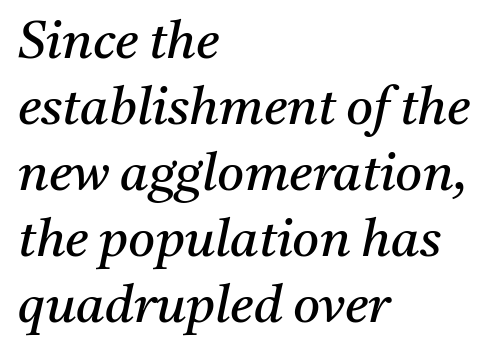
In terms of posture, this sample is oblique. Honestly, there is no underline to notice here at all. A typesetter would call this proportional, since set widths differ per character. Stems here are at most as thick as an everyday book face.
